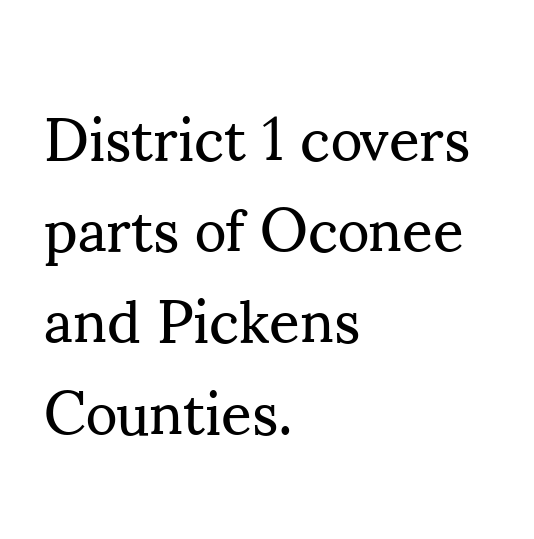
Q: Is the text bold? A: No.
Q: Is the text italic (slanted)? A: No, it is upright.
Q: Is the typeface a serif or a sans-serif typeface? A: Serif.
Q: Is the text underlined? A: No.
Q: How is the paragraph aligned? A: Left-aligned.
Q: Is the spacing between letters normal or unusually wide? A: Normal.
Q: Is the spacing between lines tight, normal or loose? A: Normal.
Q: Width (condensed, normal, or wide)? A: Normal.
Q: Stroke contrast? A: Medium.
Q: x-height? A: Small.
Q: Monospaced? A: No.
